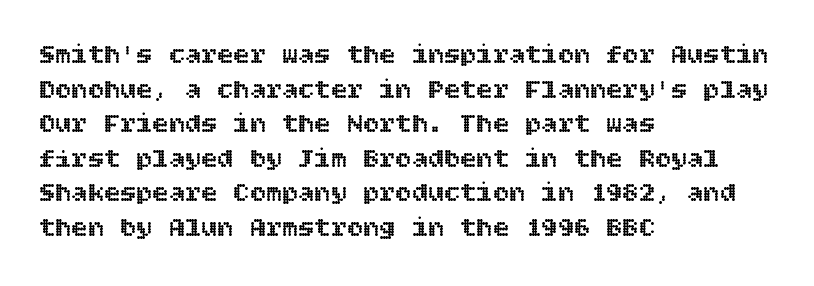
Q: Is the text italic (slanted)? A: No, it is upright.
Q: Is the text underlined? A: No.
Q: How is the paragraph aligned? A: Left-aligned.
Q: Is the spacing between letters normal or unusually wide? A: Normal.
Q: Is the spacing between lines tight, normal or loose? A: Normal.
